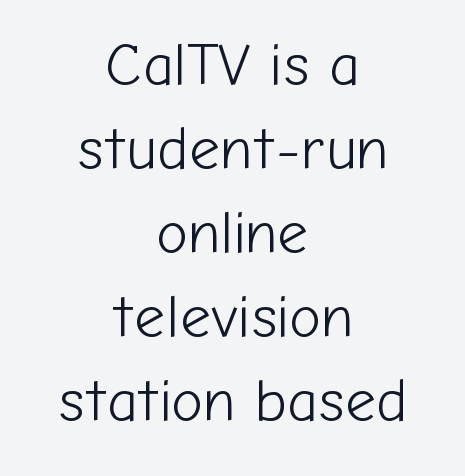
The image shows 60 px light sans-serif type, upright; set centered, normal line spacing (1.4x), normal letter spacing, not underlined; low stroke contrast and a medium x-height.
